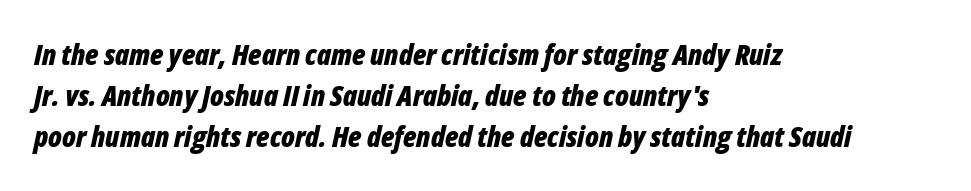
Q: Is the text bold? A: Yes.
Q: Is the text italic (slanted)? A: Yes, it leans right by about 12 degrees.
Q: Is the text underlined? A: No.
Q: How is the paragraph aligned? A: Left-aligned.
Q: Is the spacing between letters normal or unusually wide? A: Normal.
Q: Is the spacing between lines tight, normal or loose? A: Normal.
Q: Width (condensed, normal, or wide)? A: Condensed.
Q: Stroke contrast? A: Low.
Q: x-height? A: Medium.
Q: Monospaced? A: No.
